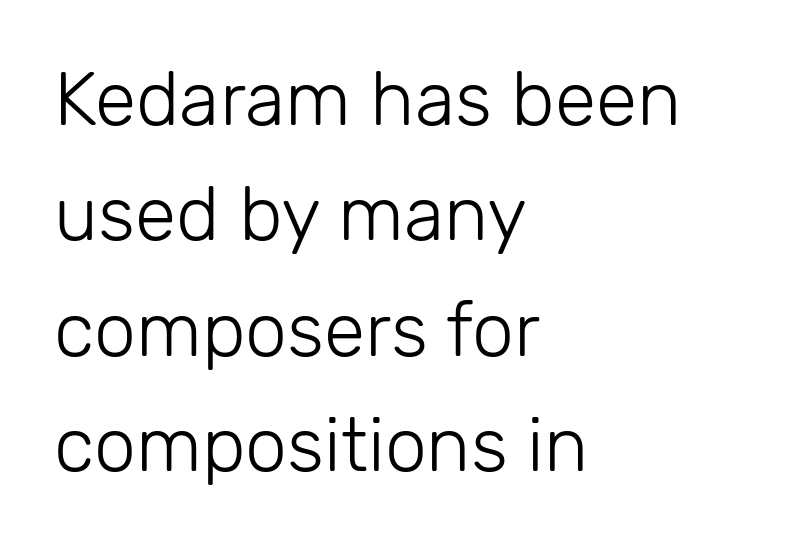
The image shows 75 px light sans-serif type, upright; set left-aligned, normal line spacing (1.54x), normal letter spacing, not underlined; low stroke contrast and a medium x-height.
